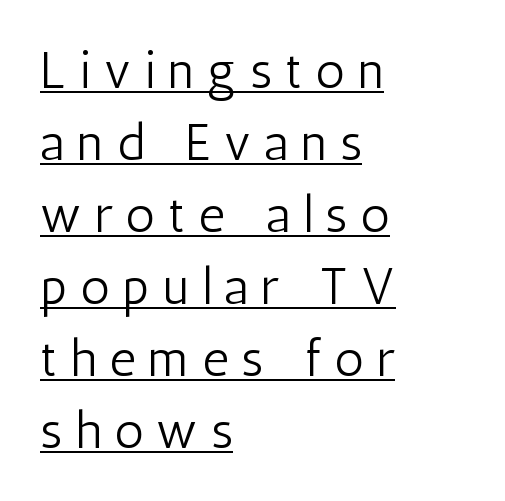
The image shows 51 px light, condensed sans-serif type, upright; set left-aligned, normal line spacing (1.41x), unusually wide letter spacing (+0.26 em), underlined; low stroke contrast and a medium x-height.
